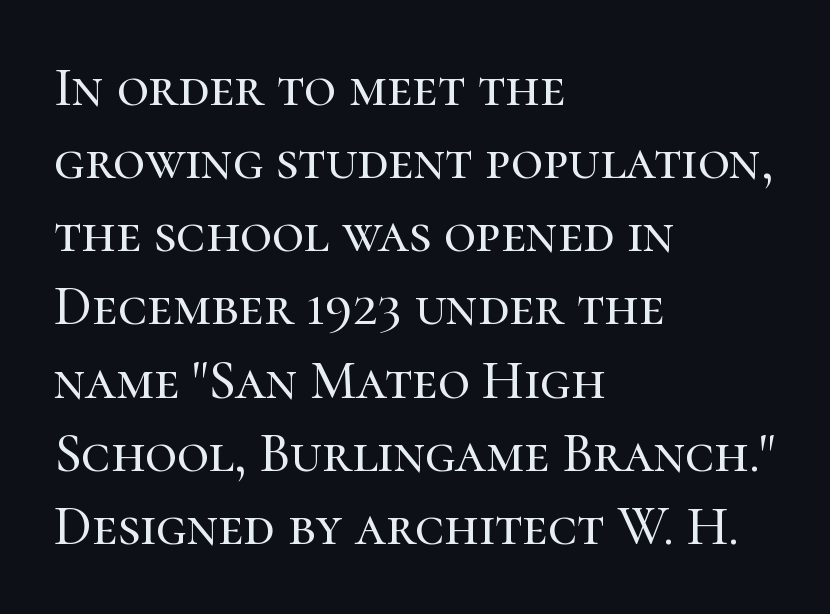
{"serif": "yes", "italic": "no", "width": "normal", "stroke_contrast": "high", "x_height": "medium", "monospaced": "no", "underline": "no", "align": "left", "line_spacing": "normal", "line_spacing_ratio": 1.33, "letter_spacing": "normal", "letter_spacing_em": 0.0, "glyph_px": 55}
